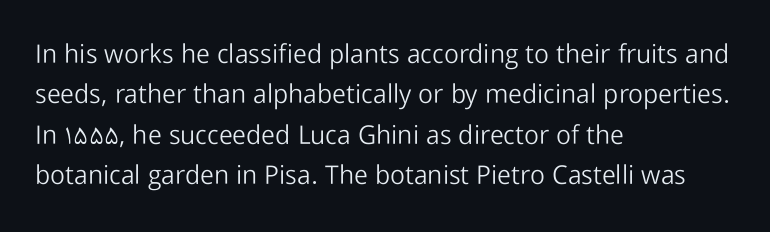
Check the space under the baseline: it is left empty. The type sits square on the baseline with zero lean. Line spacing here is normal. Casual observation: everything's shoved over to the left. Honestly, the letter spacing is just normal — you wouldn't notice it.
